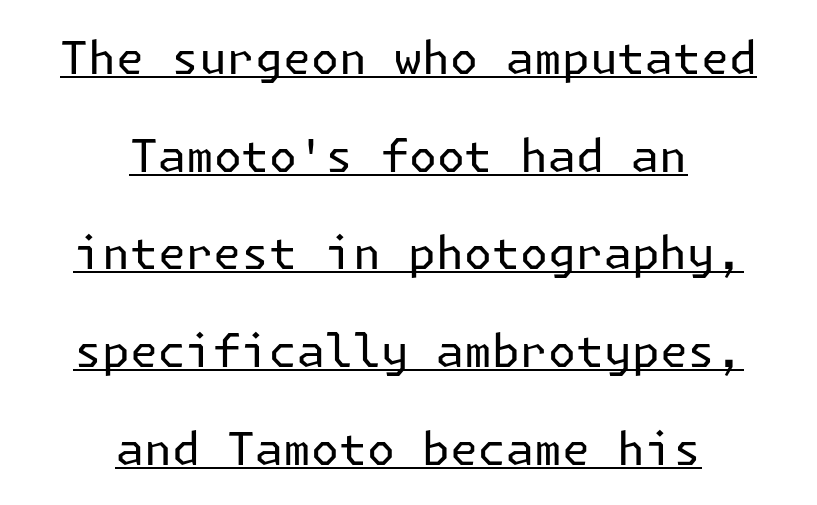
Q: Is the text bold? A: No.
Q: Is the text italic (slanted)? A: No, it is upright.
Q: Is the typeface a serif or a sans-serif typeface? A: Sans-serif.
Q: Is the text underlined? A: Yes.
Q: How is the paragraph aligned? A: Centered.
Q: Is the spacing between letters normal or unusually wide? A: Normal.
Q: Is the spacing between lines tight, normal or loose? A: Loose.
Q: Width (condensed, normal, or wide)? A: Normal.
Q: Stroke contrast? A: Low.
Q: x-height? A: Medium.
